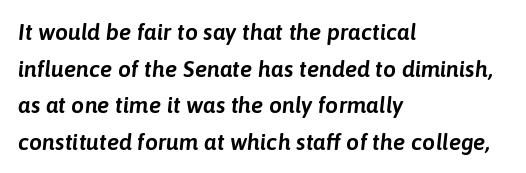
The baseline area is clear. This sample is left-justified, so line endings fall wherever the words run out. Look at the tracking — it's just the regular setting, nothing added. Looking at the ascenders, they clearly lean. Rows of type keep a routine distance in the vertical direction.
